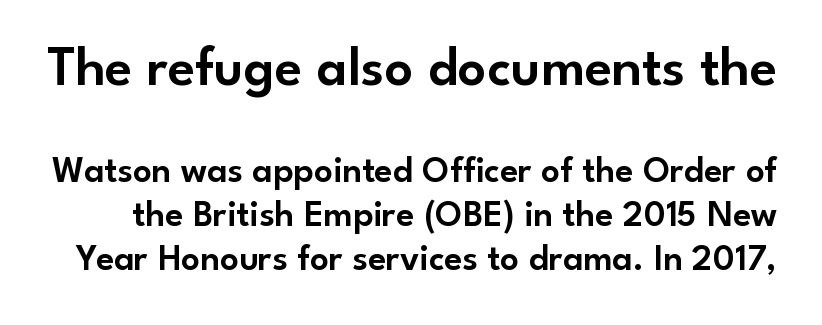
The image shows 56 px sans-serif type, upright; set line spacing 1.19x, normal letter spacing, not underlined; the first (top) block is 1.51x larger; low stroke contrast and a small x-height.
